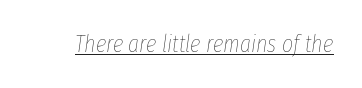
{"italic": "yes", "lean": "right", "slant_degrees": 8, "bold": "no", "underline": "yes", "letter_spacing": "normal", "letter_spacing_em": 0.0, "glyph_px": 24}
